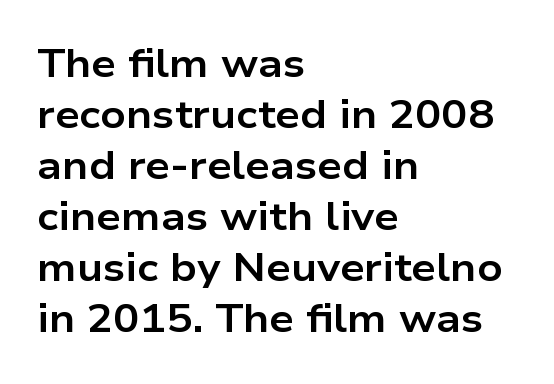
{"serif": "no", "italic": "no", "bold": "yes", "weight": "bold", "width": "wide", "stroke_contrast": "low", "x_height": "medium", "monospaced": "no", "underline": "no", "align": "left", "line_spacing": "normal", "line_spacing_ratio": 1.31, "letter_spacing": "normal", "letter_spacing_em": 0.0, "glyph_px": 39}
